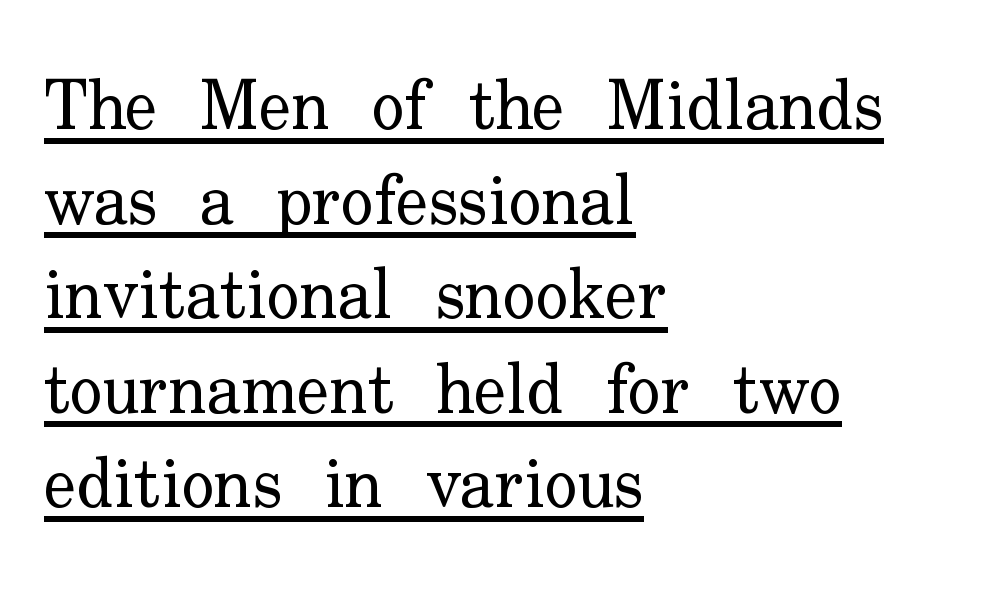
Q: Is the text bold? A: No.
Q: Is the text italic (slanted)? A: No, it is upright.
Q: Is the typeface a serif or a sans-serif typeface? A: Serif.
Q: Is the text underlined? A: Yes.
Q: How is the paragraph aligned? A: Left-aligned.
Q: Is the spacing between letters normal or unusually wide? A: Normal.
Q: Is the spacing between lines tight, normal or loose? A: Normal.
Q: Width (condensed, normal, or wide)? A: Normal.
Q: Stroke contrast? A: Low.
Q: x-height? A: Small.
Q: Monospaced? A: No.
